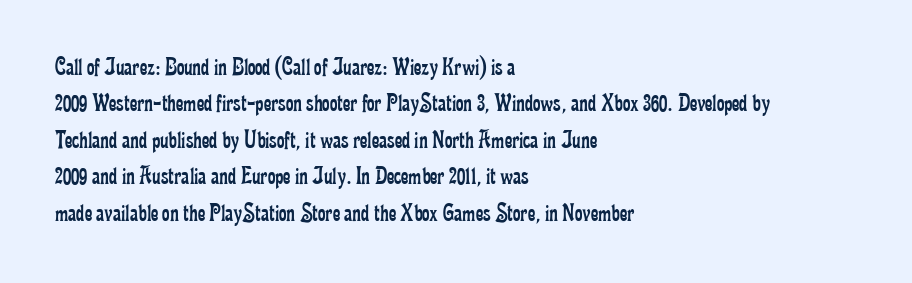
Q: Is the text bold? A: No.
Q: Is the text italic (slanted)? A: No, it is upright.
Q: Is the text underlined? A: No.
Q: How is the paragraph aligned? A: Left-aligned.
Q: Is the spacing between letters normal or unusually wide? A: Normal.
Q: Is the spacing between lines tight, normal or loose? A: Normal.
